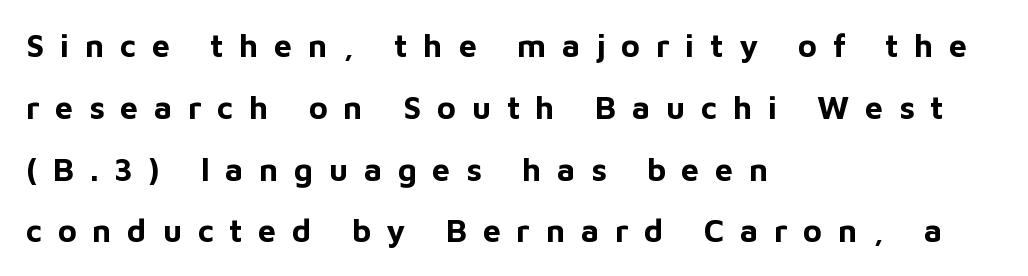
Q: Is the text bold? A: Yes.
Q: Is the text italic (slanted)? A: No, it is upright.
Q: Is the typeface a serif or a sans-serif typeface? A: Sans-serif.
Q: Is the text underlined? A: No.
Q: How is the paragraph aligned? A: Left-aligned.
Q: Is the spacing between letters normal or unusually wide? A: Unusually wide.
Q: Is the spacing between lines tight, normal or loose? A: Loose.
Q: Width (condensed, normal, or wide)? A: Normal.
Q: Stroke contrast? A: Low.
Q: x-height? A: Medium.
Q: Monospaced? A: No.
